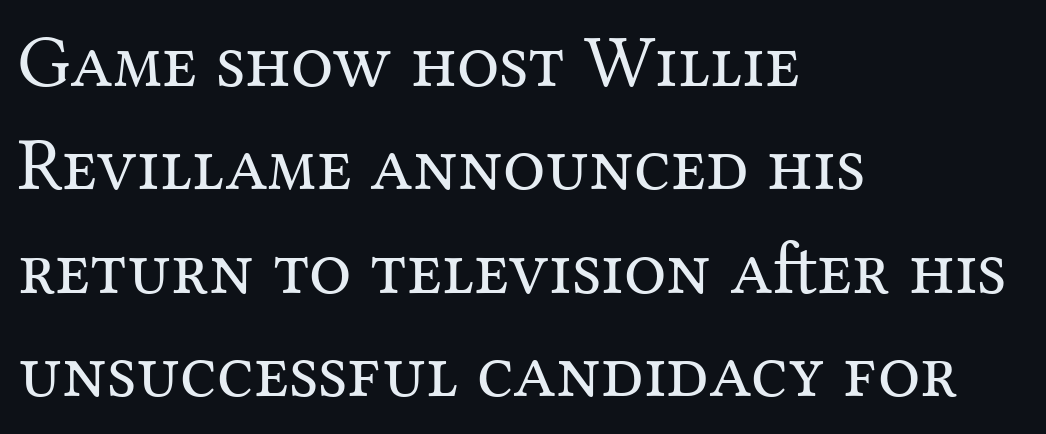
Q: Is the text bold? A: No.
Q: Is the text italic (slanted)? A: No, it is upright.
Q: Is the typeface a serif or a sans-serif typeface? A: Serif.
Q: Is the text underlined? A: No.
Q: How is the paragraph aligned? A: Left-aligned.
Q: Is the spacing between letters normal or unusually wide? A: Normal.
Q: Is the spacing between lines tight, normal or loose? A: Normal.
Q: Width (condensed, normal, or wide)? A: Normal.
Q: Stroke contrast? A: Medium.
Q: x-height? A: Medium.
Q: Monospaced? A: No.
